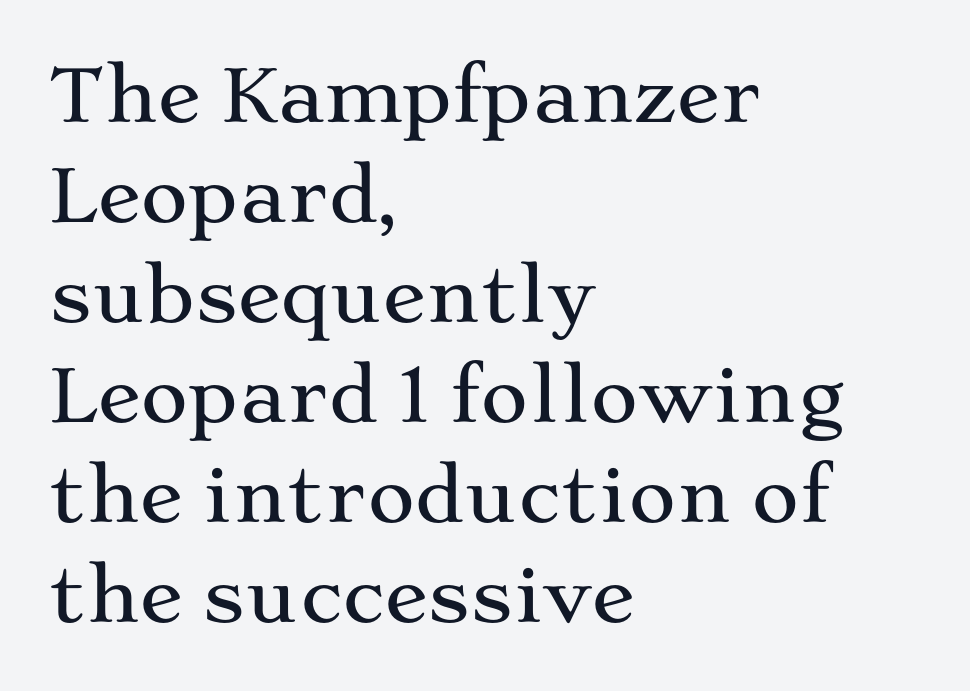
{"serif": "yes", "italic": "no", "width": "wide", "stroke_contrast": "medium", "x_height": "medium", "monospaced": "no", "underline": "no", "align": "left", "line_spacing": "normal", "line_spacing_ratio": 1.37, "letter_spacing": "normal", "letter_spacing_em": 0.0, "glyph_px": 73}
